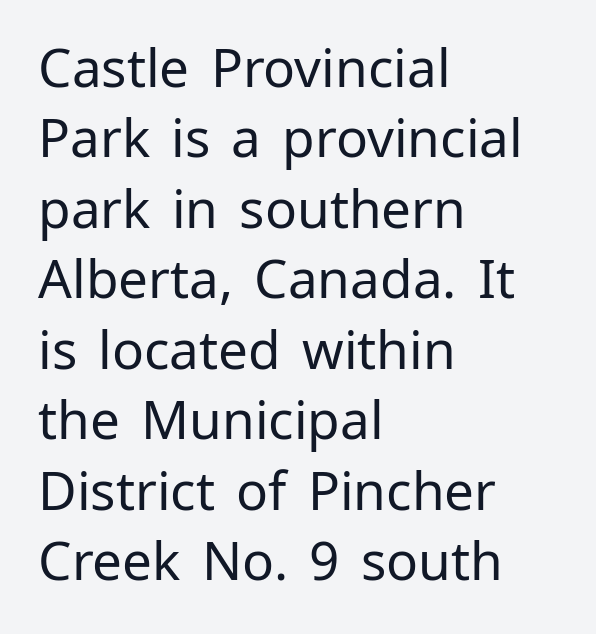
Q: Is the text bold? A: No.
Q: Is the text italic (slanted)? A: No, it is upright.
Q: Is the typeface a serif or a sans-serif typeface? A: Sans-serif.
Q: Is the text underlined? A: No.
Q: How is the paragraph aligned? A: Left-aligned.
Q: Is the spacing between letters normal or unusually wide? A: Normal.
Q: Is the spacing between lines tight, normal or loose? A: Normal.
Q: Width (condensed, normal, or wide)? A: Normal.
Q: Stroke contrast? A: Low.
Q: x-height? A: Medium.
Q: Monospaced? A: No.
